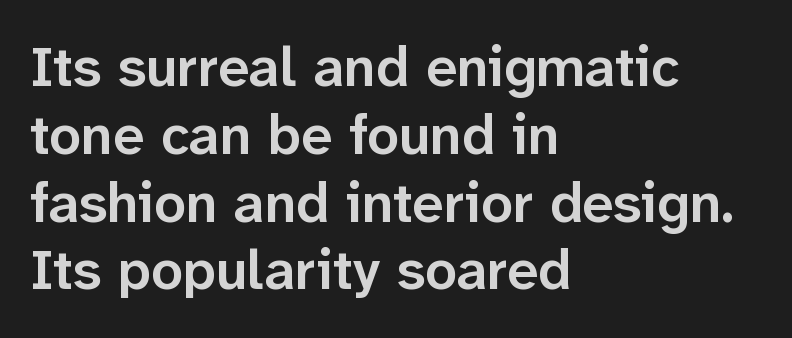
Each letter keeps its own natural width here, so spacing adapts to shape. A clean baseline with only descenders dipping below it. Each glyph is drawn with semibold strokes, heavier than normal yet not fully bold. Teacher's note: observe the even left margin — that is flush-left alignment. The type is set solid horizontally, with unmodified tracking. Does the type have serifs? No, each stem ends abruptly.
